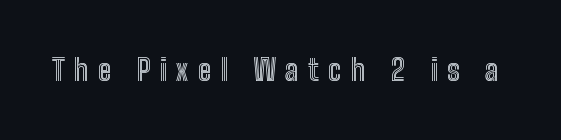
{"italic": "no", "width": "condensed", "x_height": "medium", "monospaced": "no", "underline": "no", "letter_spacing": "wide", "letter_spacing_em": 0.33, "glyph_px": 29}
